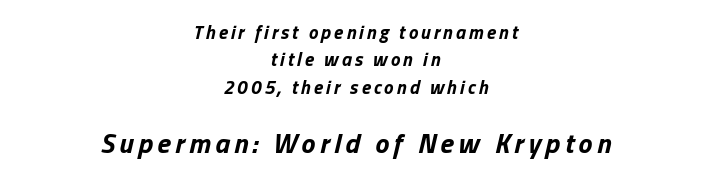
The image shows 28 px bold type, italic (leaning right); set centered, normal line spacing (1.44x), not underlined; the second (bottom) block is 1.47x larger; low stroke contrast and a medium x-height.
